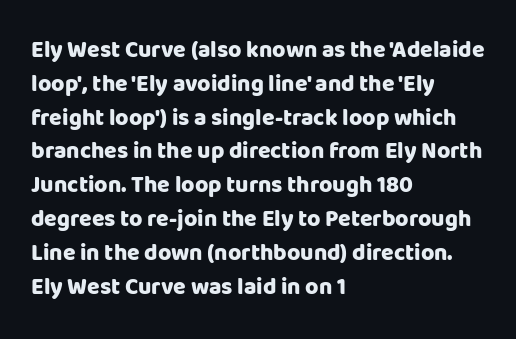
The image shows 23 px bold type, upright; set left-aligned, normal line spacing (1.47x), normal letter spacing, not underlined.
